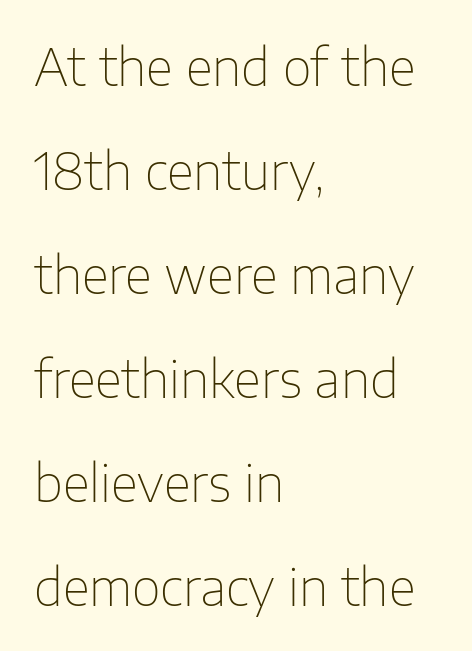
Q: Is the text bold? A: No.
Q: Is the text italic (slanted)? A: No, it is upright.
Q: Is the typeface a serif or a sans-serif typeface? A: Sans-serif.
Q: Is the text underlined? A: No.
Q: How is the paragraph aligned? A: Left-aligned.
Q: Is the spacing between letters normal or unusually wide? A: Normal.
Q: Is the spacing between lines tight, normal or loose? A: Loose.
Q: Width (condensed, normal, or wide)? A: Normal.
Q: Stroke contrast? A: Low.
Q: x-height? A: Medium.
Q: Monospaced? A: No.
